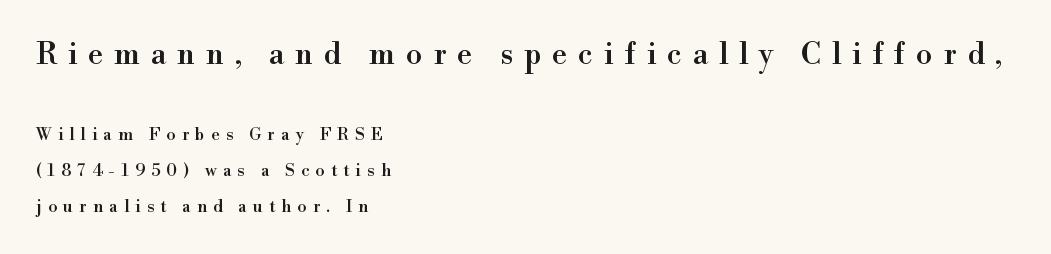
{"serif": "yes", "italic": "no", "width": "normal", "stroke_contrast": "high", "x_height": "small", "monospaced": "no", "underline": "no", "align": "left", "line_spacing": "loose", "line_spacing_ratio": 2.12, "letter_spacing": "wide", "letter_spacing_em": 0.36, "larger_block": "first", "size_ratio": 1.76, "glyph_px": 30}
